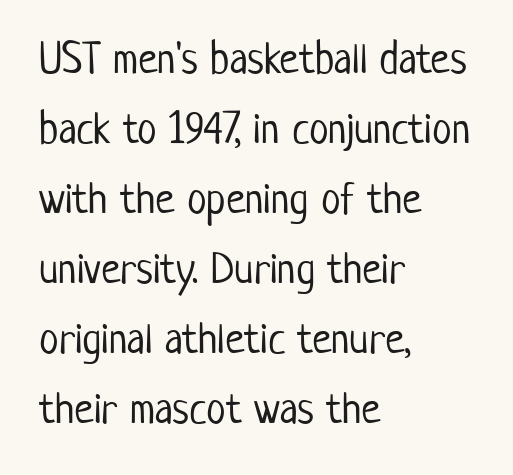
Counters stay open thanks to moderate or lighter strokes. The rendering uses natural spacing where letterforms have individual widths. The space directly below the letters is spotless. If you drew a line through each stem, it would be perfectly vertical. Regarding leading, the lines here are spaced in the standard way. The letterforms sit shoulder to shoulder at normal distance.
